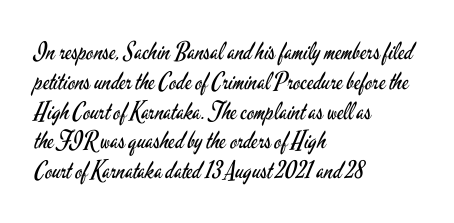
{"bold": "no", "underline": "no", "align": "left", "line_spacing_ratio": 1.24, "letter_spacing": "normal", "letter_spacing_em": 0.0, "glyph_px": 24}
